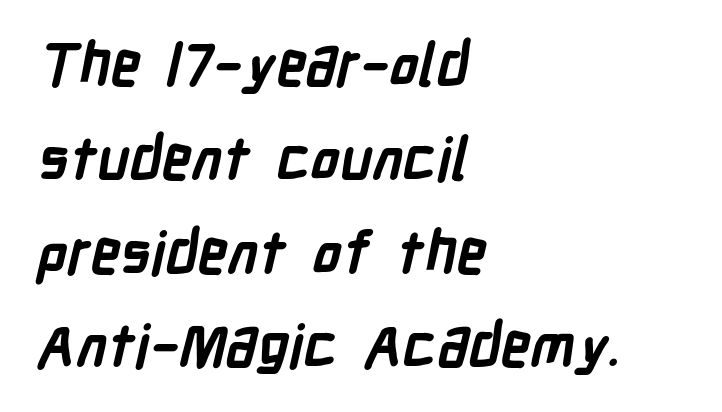
Q: Is the text bold? A: Yes.
Q: Is the typeface a serif or a sans-serif typeface? A: Sans-serif.
Q: Is the text underlined? A: No.
Q: How is the paragraph aligned? A: Left-aligned.
Q: Is the spacing between letters normal or unusually wide? A: Normal.
Q: Is the spacing between lines tight, normal or loose? A: Normal.
Q: Width (condensed, normal, or wide)? A: Condensed.
Q: Stroke contrast? A: Low.
Q: x-height? A: Medium.
Q: Monospaced? A: No.
